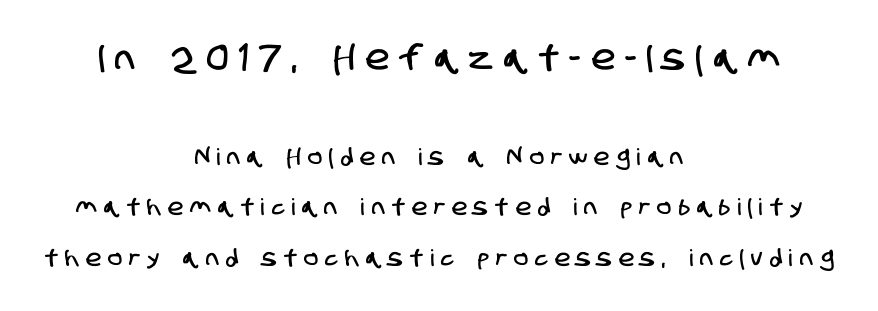
The image shows 35 px condensed sans-serif type; set centered, loose line spacing (2.18x), unusually wide letter spacing (+0.32 em), not underlined; the first (top) block is 1.52x larger; low stroke contrast and a large x-height.
